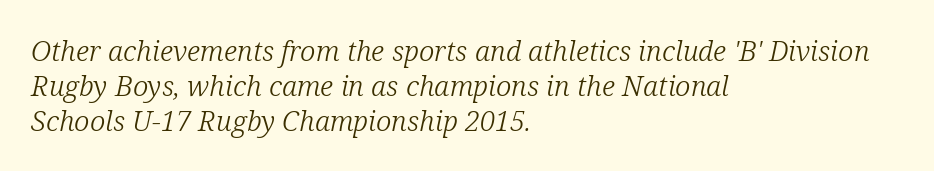
The image shows 28 px light serif type, italic (leaning right); set left-aligned, normal line spacing (1.25x), normal letter spacing, not underlined; low stroke contrast and a medium x-height.
